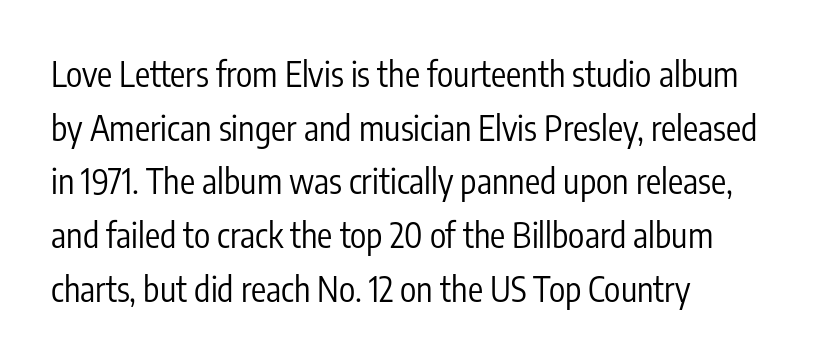
The image shows 34 px regular-weight, condensed sans-serif type, upright; set left-aligned, normal line spacing (1.58x), normal letter spacing, not underlined; low stroke contrast and a medium x-height.
